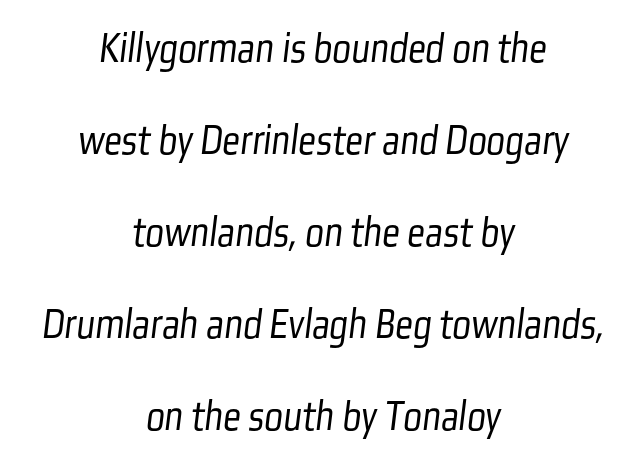
The image shows 44 px light, condensed sans-serif type; set centered, loose line spacing (2.09x), normal letter spacing, not underlined; low stroke contrast and a medium x-height.
